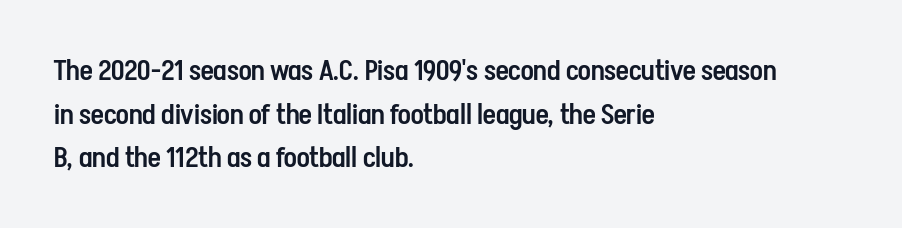
{"serif": "no", "italic": "no", "bold": "semi", "weight": "semibold", "width": "condensed", "stroke_contrast": "low", "x_height": "medium", "monospaced": "no", "underline": "no", "align": "left", "line_spacing": "normal", "line_spacing_ratio": 1.56, "letter_spacing": "normal", "letter_spacing_em": 0.0, "glyph_px": 28}
